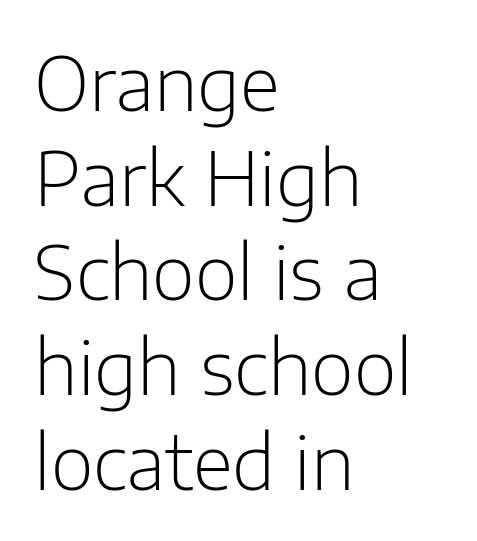
Q: Is the text bold? A: No.
Q: Is the text italic (slanted)? A: No, it is upright.
Q: Is the typeface a serif or a sans-serif typeface? A: Sans-serif.
Q: Is the text underlined? A: No.
Q: How is the paragraph aligned? A: Left-aligned.
Q: Is the spacing between letters normal or unusually wide? A: Normal.
Q: Is the spacing between lines tight, normal or loose? A: Normal.
Q: Width (condensed, normal, or wide)? A: Normal.
Q: Stroke contrast? A: Low.
Q: x-height? A: Medium.
Q: Monospaced? A: No.
